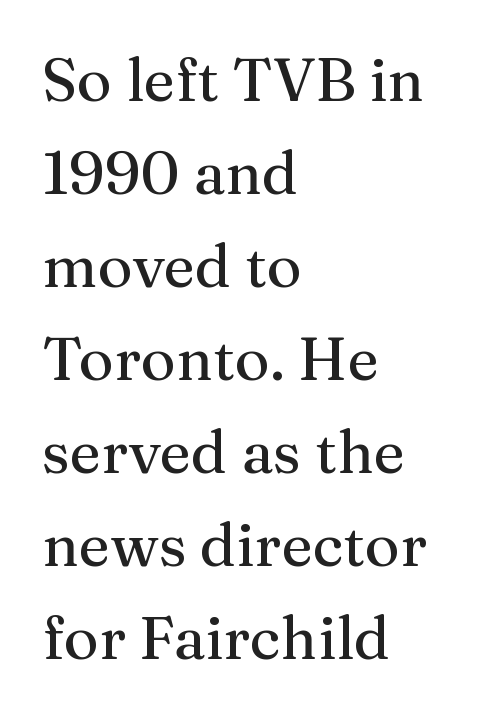
The image shows 60 px serif type, upright; set left-aligned, normal line spacing (1.55x), normal letter spacing, not underlined; medium stroke contrast and a medium x-height.
